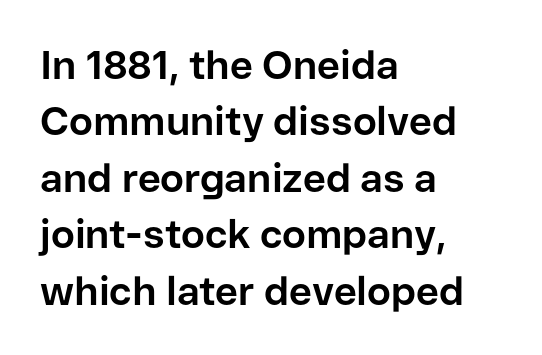
The rendering uses natural spacing where letterforms have individual widths. How heavy is the stroke? Heavy — this is a bold. The baseline area is clear. Normally led — the rows are evenly, conventionally spaced. Observe the ordinary spacing: letters are neighbours, not strangers.
